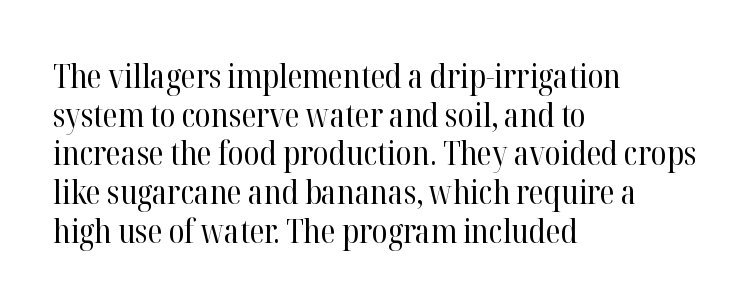
{"serif": "yes", "italic": "no", "bold": "no", "weight": "regular", "width": "normal", "stroke_contrast": "high", "x_height": "medium", "monospaced": "no", "underline": "no", "align": "left", "line_spacing_ratio": 1.21, "letter_spacing": "normal", "letter_spacing_em": 0.0, "glyph_px": 32}
